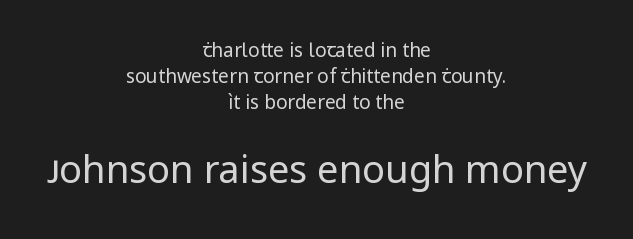
The image shows 38 px regular-weight sans-serif type, upright; set centered, normal line spacing (1.38x), normal letter spacing, not underlined; the second (bottom) block is 2.0x larger; low stroke contrast and a medium x-height.
